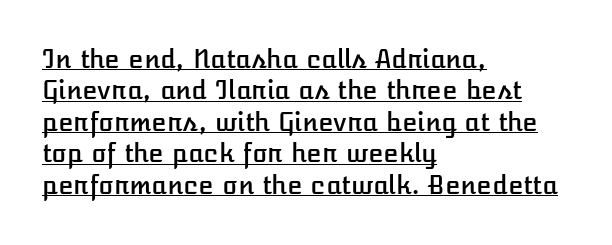
{"italic": "no", "underline": "yes", "align": "left", "line_spacing": "normal", "line_spacing_ratio": 1.26, "letter_spacing": "normal", "letter_spacing_em": 0.0, "glyph_px": 25}
